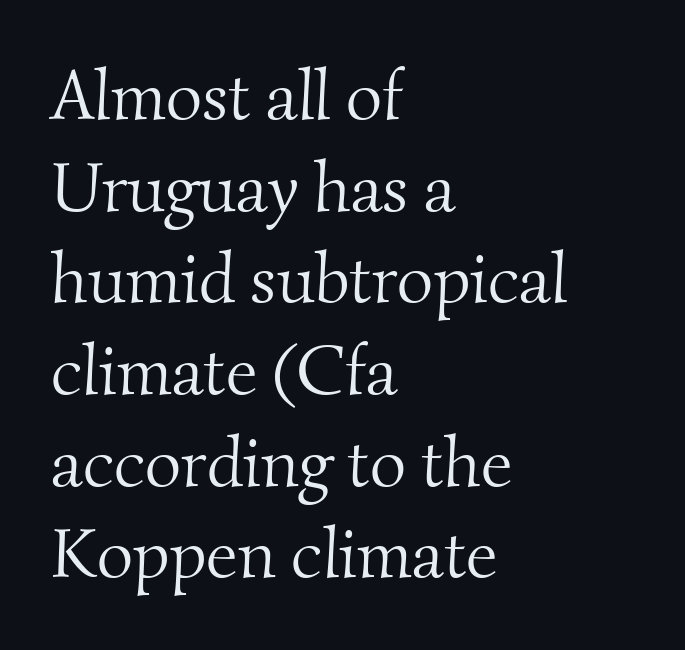
Regular leading. The designer went with a serif here, giving each stem small feet. The letterforms sit at book weight or below. Does extra space separate the letters? No, they use regular spacing. Reading down the block, your eye returns to a fixed left position each line. This rendering features lettering with no underline.
